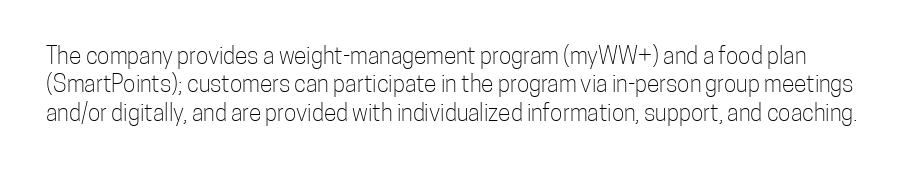
Q: Is the text bold? A: No.
Q: Is the text italic (slanted)? A: No, it is upright.
Q: Is the text underlined? A: No.
Q: Is the spacing between letters normal or unusually wide? A: Normal.
